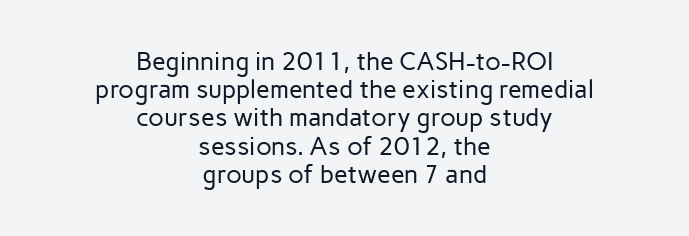
The image shows 25 px text type, upright; set centered, tight line spacing (1.13x), normal letter spacing, not underlined.
